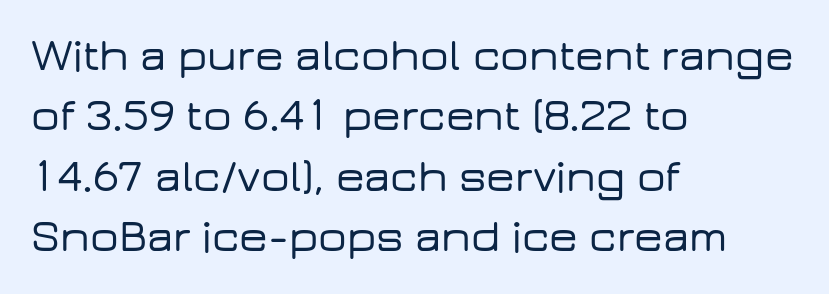
The lettering stays uniformly vertical, giving the passage a roman look. Compared with typical body copy, the letter spacing here is the same. Beneath every word, the page is bare. The text block is weighted toward the left margin, trailing off unevenly rightward.
